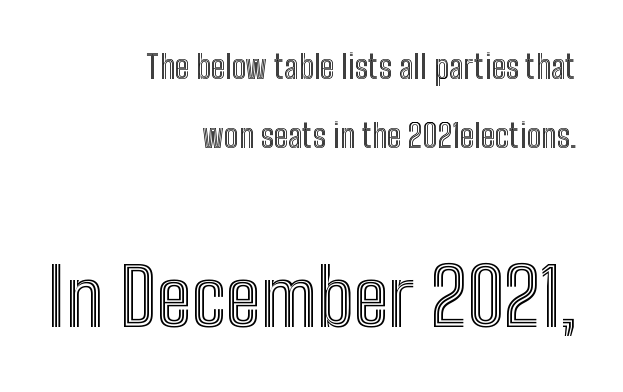
The lower block of text is set noticeably larger than the block above it. Summary of vertical rhythm: relaxed, with wide interline spacing. Compared with a flush-left layout, this one pins lines to the opposite, right side. Descenders are the only things crossing below the line. In terms of posture, this sample is upright. How are the letters spaced? Ordinarily, with no added tracking.
